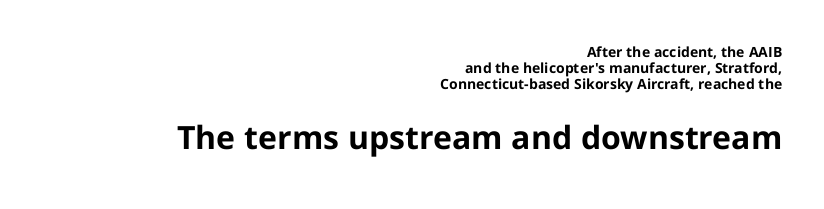
The image shows 32 px bold sans-serif type, upright; set right-aligned, tight line spacing (1.14x), normal letter spacing, not underlined; the second (bottom) block is 2.29x larger; low stroke contrast and a medium x-height.
